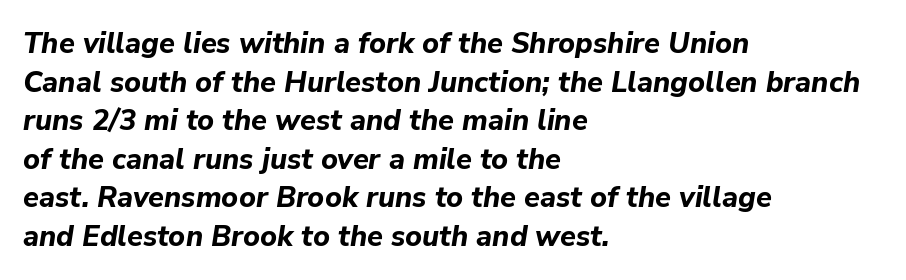
{"italic": "yes", "lean": "right", "slant_degrees": 9, "bold": "yes", "weight": "bold", "width": "normal", "stroke_contrast": "low", "x_height": "medium", "monospaced": "no", "underline": "no", "align": "left", "line_spacing": "normal", "line_spacing_ratio": 1.33, "letter_spacing": "normal", "letter_spacing_em": 0.0, "glyph_px": 29}
